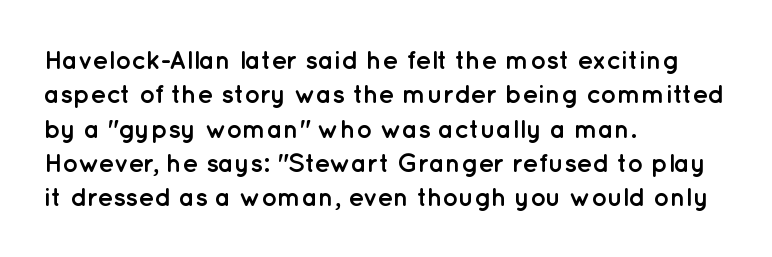
Words appear dense and cohesive because spacing is normal. Typeset ragged right — the left edge is the straight one. This sample keeps an unexceptional amount of space between lines. A clean baseline with only descenders dipping below it. Notice how thick the strokes are: this is what a full bold looks like. This is the regular roman posture of the typeface.
